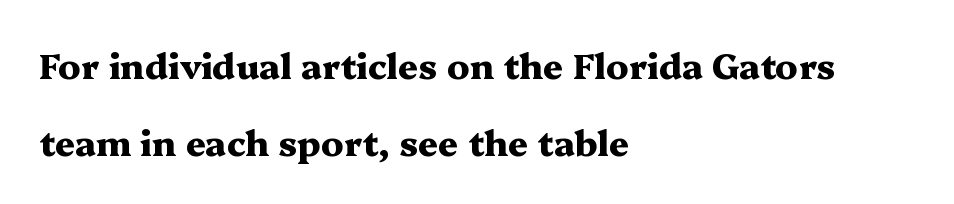
Q: Is the text bold? A: Yes.
Q: Is the text italic (slanted)? A: No, it is upright.
Q: Is the typeface a serif or a sans-serif typeface? A: Serif.
Q: Is the text underlined? A: No.
Q: How is the paragraph aligned? A: Left-aligned.
Q: Is the spacing between letters normal or unusually wide? A: Normal.
Q: Is the spacing between lines tight, normal or loose? A: Loose.
Q: Width (condensed, normal, or wide)? A: Wide.
Q: Stroke contrast? A: Medium.
Q: x-height? A: Medium.
Q: Monospaced? A: No.
